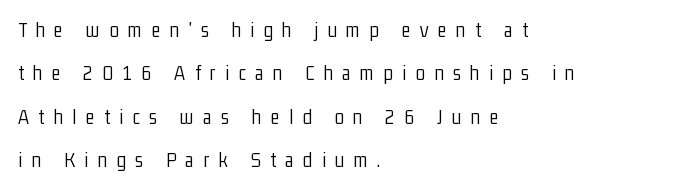
Q: Is the text bold? A: No.
Q: Is the text italic (slanted)? A: No, it is upright.
Q: Is the text underlined? A: No.
Q: How is the paragraph aligned? A: Left-aligned.
Q: Is the spacing between letters normal or unusually wide? A: Unusually wide.
Q: Is the spacing between lines tight, normal or loose? A: Loose.
